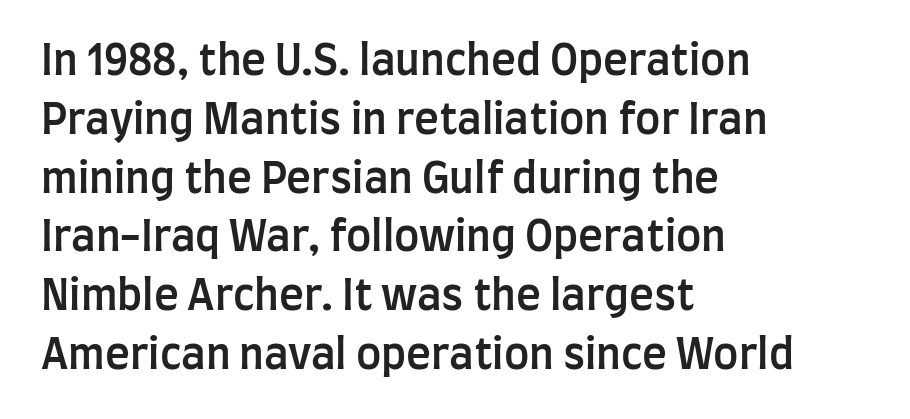
Q: Is the text bold? A: Semi-bold.
Q: Is the text italic (slanted)? A: No, it is upright.
Q: Is the typeface a serif or a sans-serif typeface? A: Sans-serif.
Q: Is the text underlined? A: No.
Q: How is the paragraph aligned? A: Left-aligned.
Q: Is the spacing between letters normal or unusually wide? A: Normal.
Q: Is the spacing between lines tight, normal or loose? A: Normal.
Q: Width (condensed, normal, or wide)? A: Condensed.
Q: Stroke contrast? A: Low.
Q: x-height? A: Large.
Q: Monospaced? A: No.
